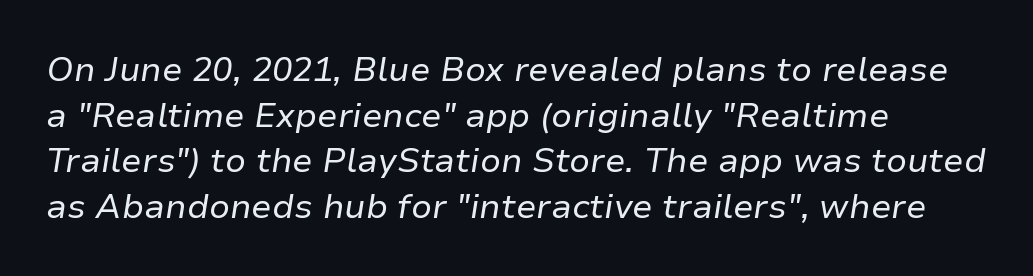
Q: Is the text bold? A: No.
Q: Is the text italic (slanted)? A: Yes, it leans right by about 9 degrees.
Q: Is the text underlined? A: No.
Q: How is the paragraph aligned? A: Left-aligned.
Q: Is the spacing between letters normal or unusually wide? A: Normal.
Q: Is the spacing between lines tight, normal or loose? A: Normal.
Q: Width (condensed, normal, or wide)? A: Normal.
Q: Stroke contrast? A: Low.
Q: x-height? A: Medium.
Q: Monospaced? A: No.
